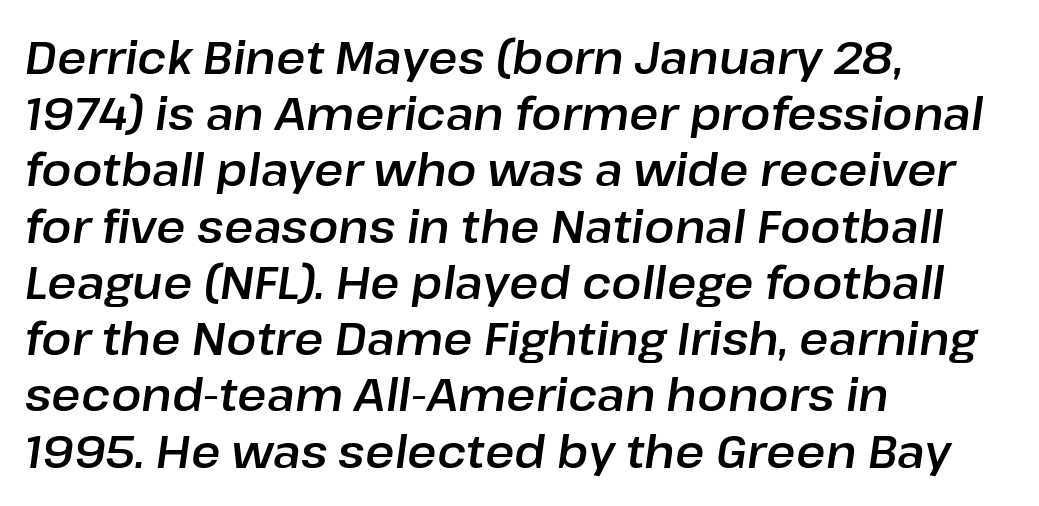
Rule under the text: the space is simply empty. Is the type slanted? Yes — the strokes lean at a clear angle. Each letter keeps its own natural width here, so spacing adapts to shape. Successive baselines arrive at the customary interval.
